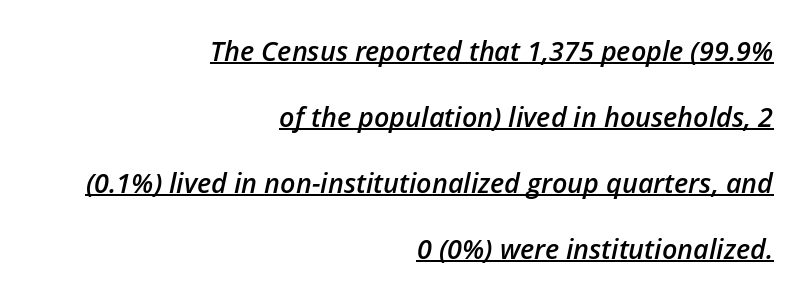
Q: Is the text bold? A: Semi-bold.
Q: Is the text italic (slanted)? A: Yes, it leans right by about 12 degrees.
Q: Is the text underlined? A: Yes.
Q: How is the paragraph aligned? A: Right-aligned.
Q: Is the spacing between letters normal or unusually wide? A: Normal.
Q: Is the spacing between lines tight, normal or loose? A: Loose.
